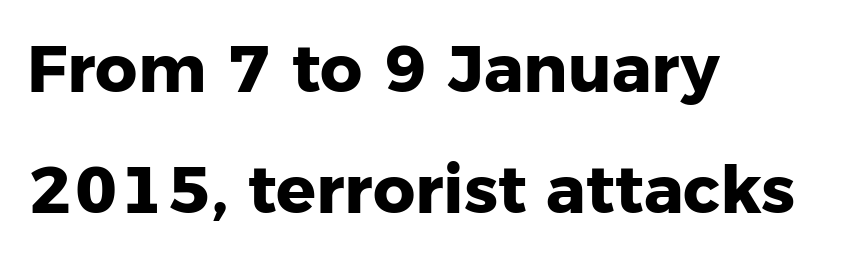
Q: Is the text bold? A: Yes.
Q: Is the text italic (slanted)? A: No, it is upright.
Q: Is the typeface a serif or a sans-serif typeface? A: Sans-serif.
Q: Is the text underlined? A: No.
Q: How is the paragraph aligned? A: Left-aligned.
Q: Is the spacing between letters normal or unusually wide? A: Normal.
Q: Width (condensed, normal, or wide)? A: Normal.
Q: Stroke contrast? A: Low.
Q: x-height? A: Medium.
Q: Monospaced? A: No.
